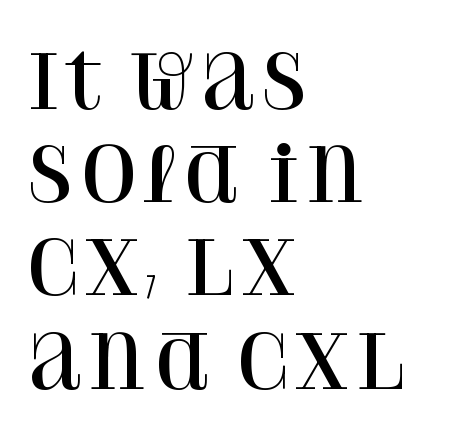
The image shows 74 px serif type, upright; set left-aligned, normal line spacing (1.26x), normal letter spacing, not underlined; high stroke contrast and a large x-height.
